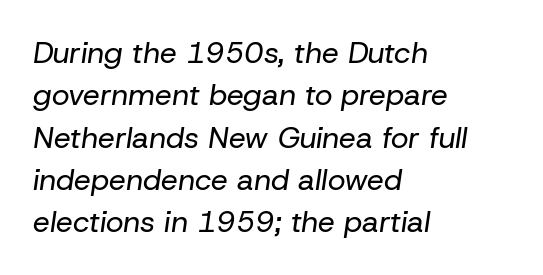
{"italic": "yes", "lean": "right", "slant_degrees": 8, "bold": "no", "weight": "regular", "width": "normal", "stroke_contrast": "low", "x_height": "medium", "monospaced": "no", "underline": "no", "align": "left", "line_spacing": "normal", "line_spacing_ratio": 1.41, "letter_spacing": "normal", "letter_spacing_em": 0.0, "glyph_px": 30}
